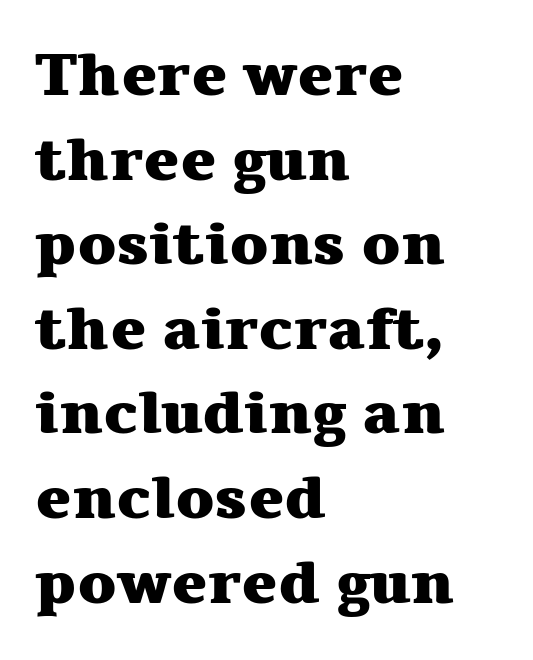
{"serif": "yes", "italic": "no", "bold": "yes", "weight": "heavy", "width": "wide", "stroke_contrast": "medium", "x_height": "medium", "monospaced": "no", "underline": "no", "align": "left", "line_spacing": "normal", "line_spacing_ratio": 1.41, "letter_spacing": "normal", "letter_spacing_em": 0.0, "glyph_px": 60}
